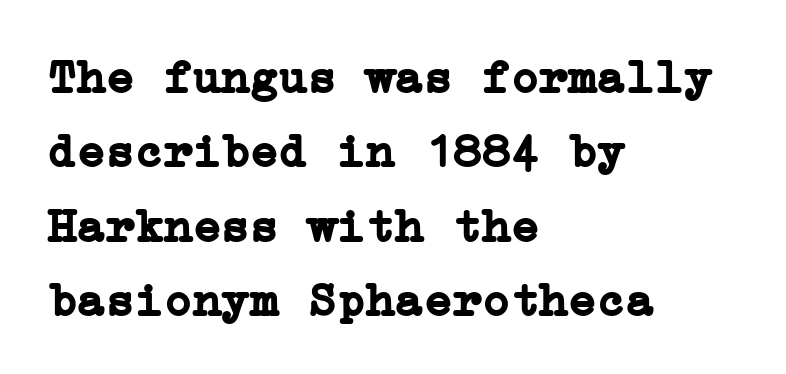
Q: Is the text bold? A: Yes.
Q: Is the text italic (slanted)? A: No, it is upright.
Q: Is the typeface a serif or a sans-serif typeface? A: Serif.
Q: Is the text underlined? A: No.
Q: How is the paragraph aligned? A: Left-aligned.
Q: Is the spacing between letters normal or unusually wide? A: Normal.
Q: Is the spacing between lines tight, normal or loose? A: Normal.
Q: Width (condensed, normal, or wide)? A: Normal.
Q: Stroke contrast? A: Low.
Q: x-height? A: Medium.
